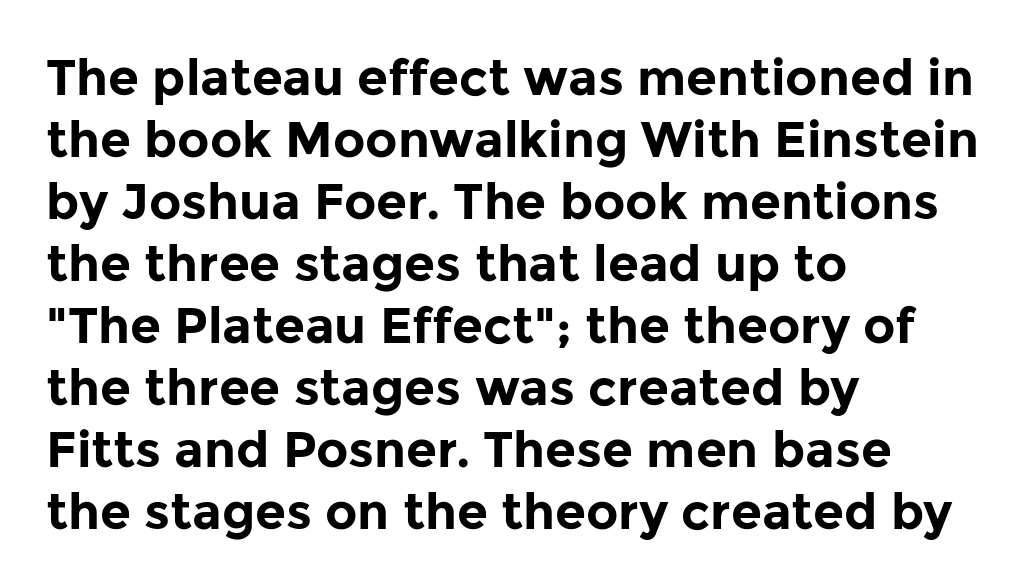
{"serif": "no", "italic": "no", "bold": "yes", "weight": "bold", "width": "normal", "stroke_contrast": "low", "x_height": "medium", "monospaced": "no", "underline": "no", "align": "left", "line_spacing_ratio": 1.24, "letter_spacing": "normal", "letter_spacing_em": 0.0, "glyph_px": 50}
